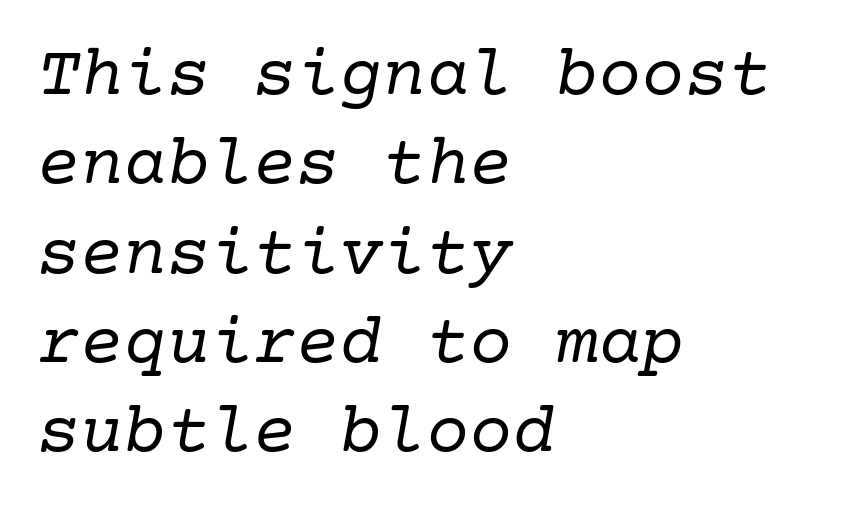
These lines keep a tight, regular rhythm from letter to letter. The paragraph has a hard left edge and a soft right edge. The font is comparable to plain body text, perhaps lighter. Anything drawn beneath the words? Only blank space. Check where the strokes stop: tiny serifs finish them off. A typesetter would mark this as italic.
